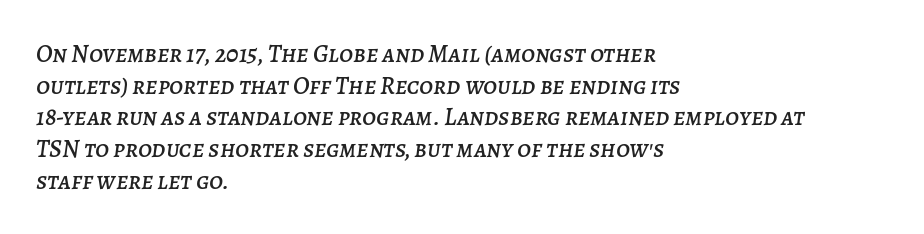
{"italic": "yes", "lean": "right", "slant_degrees": 7, "underline": "no", "align": "left", "line_spacing": "normal", "line_spacing_ratio": 1.27, "letter_spacing": "normal", "letter_spacing_em": 0.0, "glyph_px": 25}
